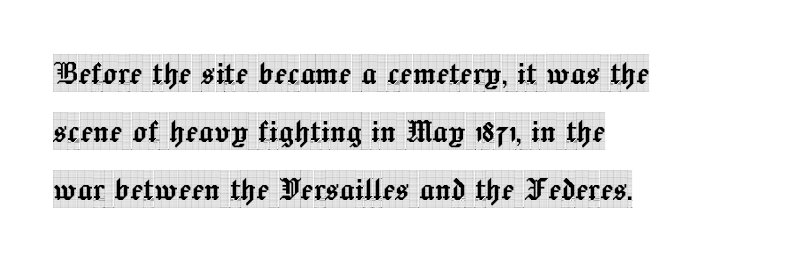
Each line starts at the same left margin while the right side varies. Rule under the text: the space is simply empty. Each word holds together tightly as a unit, with standard inter-letter gaps. The type family on display is of the serif kind. The rows are spaced the way most documents space them.
